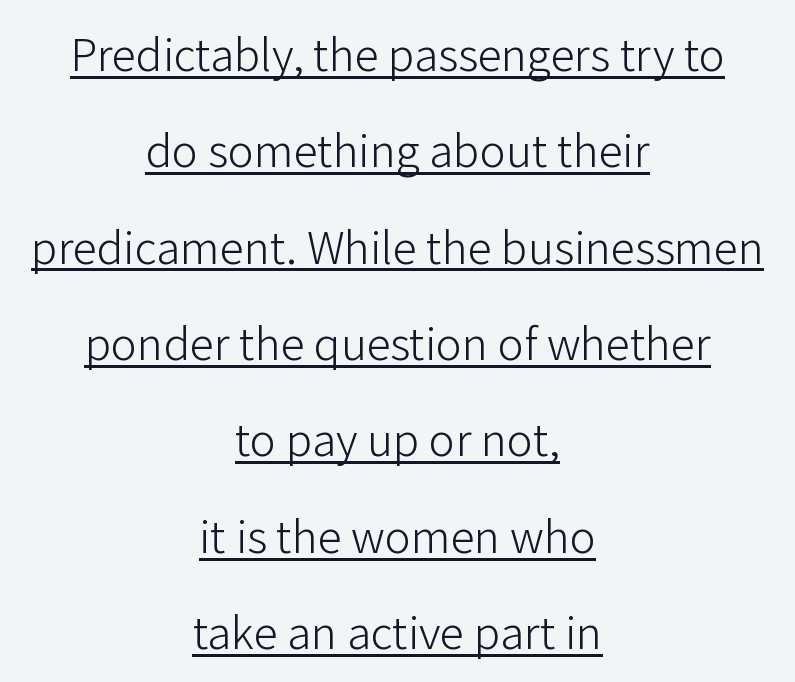
The image shows 44 px light sans-serif type, upright; set centered, loose line spacing (2.19x), normal letter spacing, underlined; low stroke contrast and a medium x-height.
